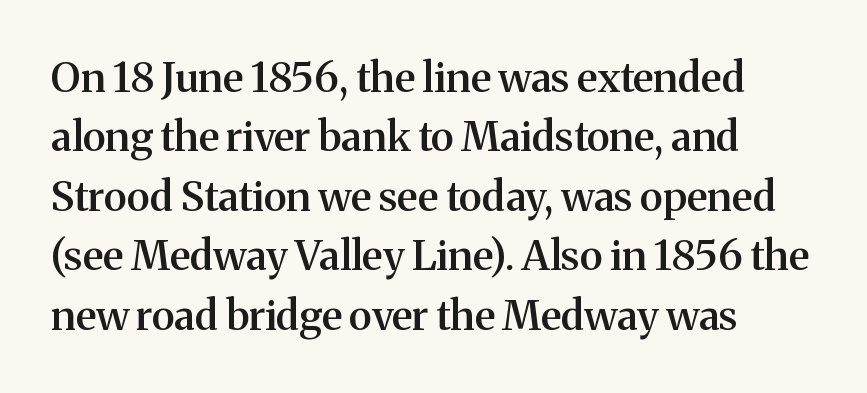
{"serif": "yes", "italic": "no", "bold": "semi", "weight": "semibold", "width": "normal", "stroke_contrast": "medium", "x_height": "medium", "monospaced": "no", "underline": "no", "align": "left", "line_spacing": "normal", "line_spacing_ratio": 1.45, "letter_spacing": "normal", "letter_spacing_em": 0.0, "glyph_px": 41}
